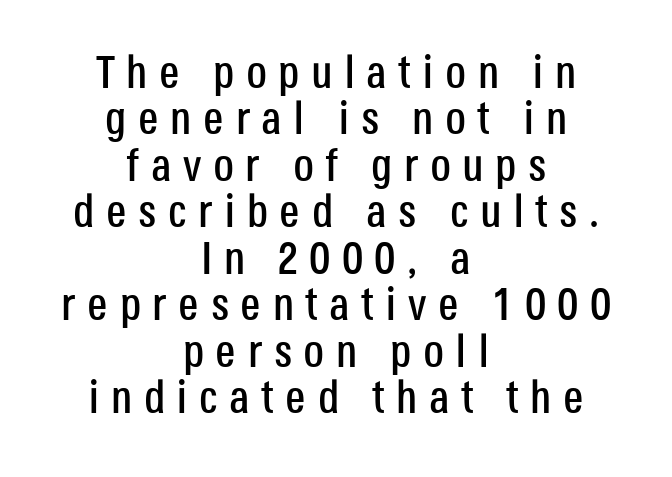
The image shows 46 px condensed sans-serif type, upright; set centered, tight line spacing (1.01x), unusually wide letter spacing (+0.25 em), not underlined; low stroke contrast and a large x-height.
